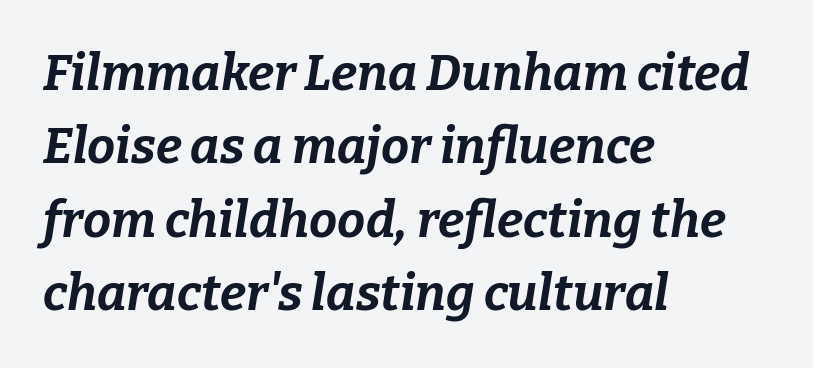
The image shows 50 px bold type, italic (leaning right); set left-aligned, normal line spacing (1.47x), normal letter spacing, not underlined; low stroke contrast and a medium x-height.
